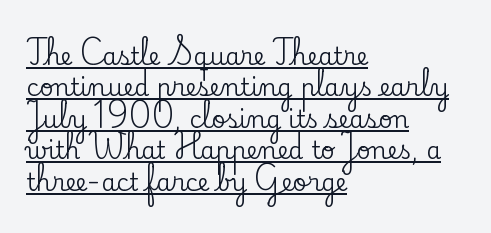
{"italic": "no", "underline": "yes", "align": "left", "line_spacing": "normal", "line_spacing_ratio": 1.31, "letter_spacing": "normal", "letter_spacing_em": 0.0, "glyph_px": 24}
